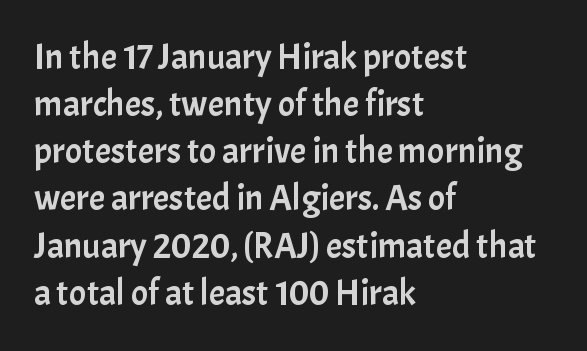
Q: Is the text italic (slanted)? A: No, it is upright.
Q: Is the typeface a serif or a sans-serif typeface? A: Sans-serif.
Q: Is the text underlined? A: No.
Q: How is the paragraph aligned? A: Left-aligned.
Q: Is the spacing between letters normal or unusually wide? A: Normal.
Q: Is the spacing between lines tight, normal or loose? A: Normal.
Q: Width (condensed, normal, or wide)? A: Normal.
Q: Stroke contrast? A: Low.
Q: x-height? A: Medium.
Q: Monospaced? A: No.
